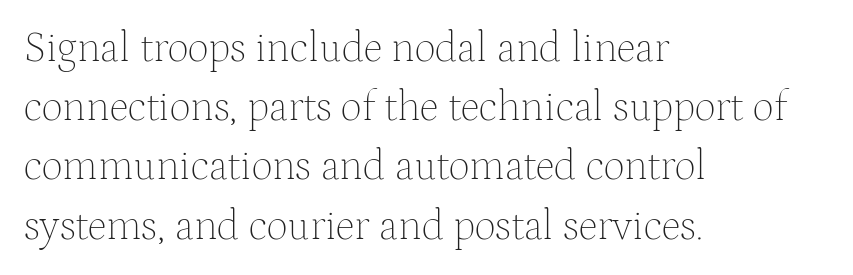
The image shows 42 px thin serif type, upright; set left-aligned, normal line spacing (1.41x), normal letter spacing, not underlined; medium stroke contrast and a medium x-height.
